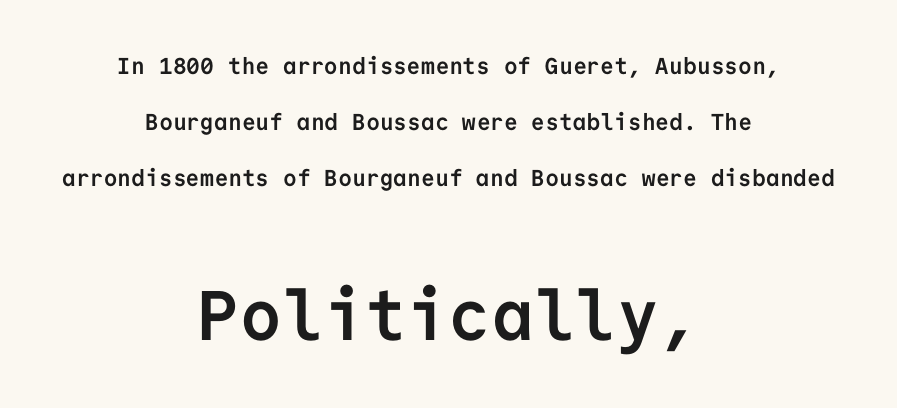
The gap between lines stays unmarked. Vertically, the passage feels expansive, rows floating well apart. Looks like terminal output: every glyph gets an equal slot. Compare the two chunks: the lower has the greater cap height. Bold? Absolutely — the strokes are thick and heavy. Regarding serifs, this sample does without them.
